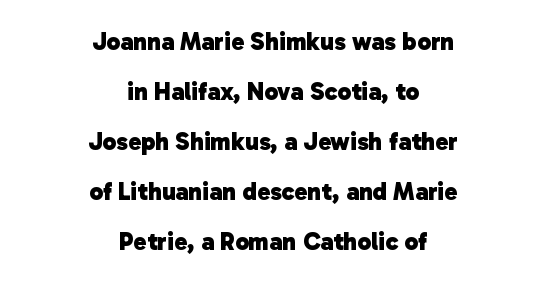
The image shows 25 px bold type; set centered, loose line spacing (2.0x), normal letter spacing, not underlined.
